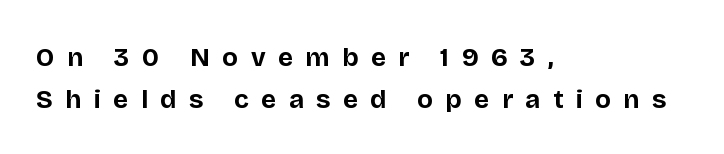
The image shows 26 px bold type, upright; set left-aligned, normal line spacing (1.6x), unusually wide letter spacing (+0.48 em), not underlined.
